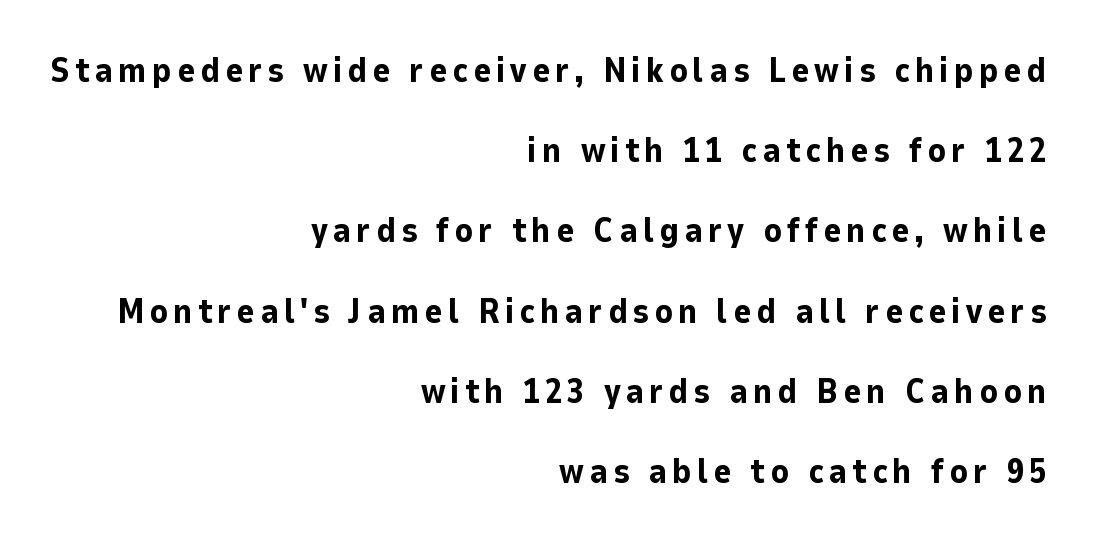
Q: Is the text bold? A: Yes.
Q: Is the text italic (slanted)? A: No, it is upright.
Q: Is the typeface a serif or a sans-serif typeface? A: Sans-serif.
Q: Is the text underlined? A: No.
Q: How is the paragraph aligned? A: Right-aligned.
Q: Is the spacing between lines tight, normal or loose? A: Loose.
Q: Width (condensed, normal, or wide)? A: Normal.
Q: Stroke contrast? A: Low.
Q: x-height? A: Medium.
Q: Monospaced? A: No.
